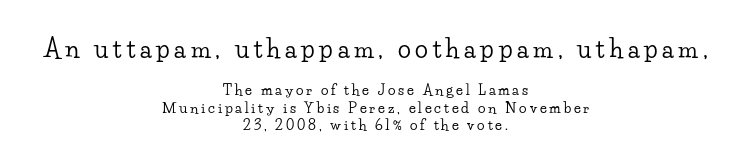
Descenders hang freely into open space. The horizontal fit of the characters is loose and conspicuously gappy. Two sizes are in play, and the larger belongs to the first block. Posture: upright roman.
